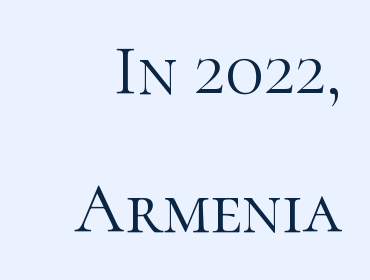
The image shows 70 px light serif type, upright; set right-aligned, loose line spacing (1.97x), normal letter spacing, not underlined; high stroke contrast and a medium x-height.
